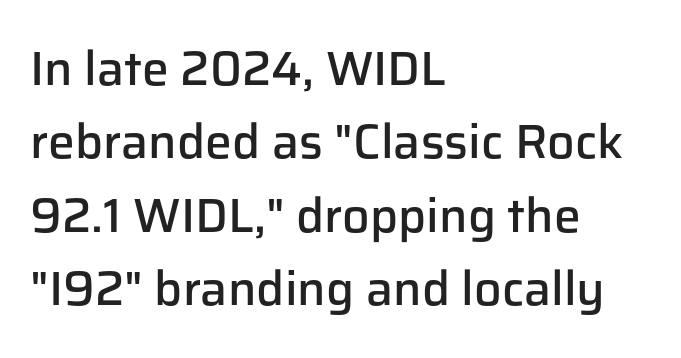
Q: Is the text bold? A: Semi-bold.
Q: Is the text italic (slanted)? A: No, it is upright.
Q: Is the typeface a serif or a sans-serif typeface? A: Sans-serif.
Q: Is the text underlined? A: No.
Q: How is the paragraph aligned? A: Left-aligned.
Q: Is the spacing between letters normal or unusually wide? A: Normal.
Q: Is the spacing between lines tight, normal or loose? A: Normal.
Q: Width (condensed, normal, or wide)? A: Normal.
Q: Stroke contrast? A: Low.
Q: x-height? A: Medium.
Q: Monospaced? A: No.
